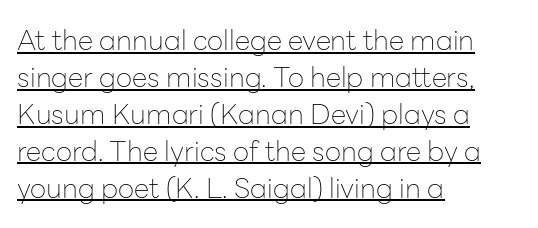
{"serif": "no", "italic": "no", "bold": "no", "weight": "thin", "width": "normal", "stroke_contrast": "low", "x_height": "medium", "monospaced": "no", "underline": "yes", "align": "left", "line_spacing": "normal", "line_spacing_ratio": 1.32, "letter_spacing": "normal", "letter_spacing_em": 0.0, "glyph_px": 28}
